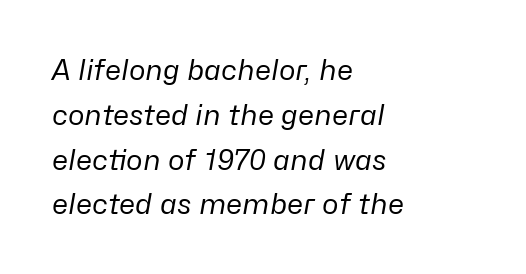
The image shows 28 px regular-weight type, italic (leaning right); set left-aligned, normal line spacing (1.6x), normal letter spacing, not underlined; low stroke contrast and a medium x-height.
